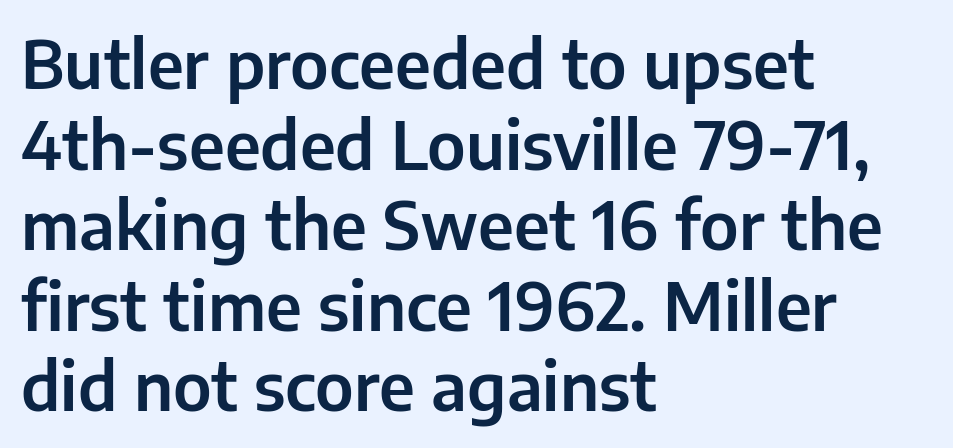
This sample uses an upright cut, with every glyph sitting square on the baseline. The face used here is proportionally spaced, like ordinary book or web type. All the whitespace from short lines collects on the right. Any mark beneath the type? The region is blank.
